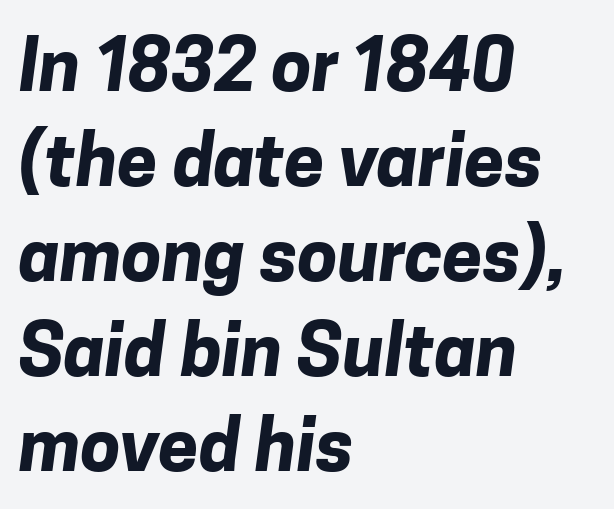
Character widths vary here, with narrow letters taking less room than wide ones. The vertical gap from one line to the next is medium. All the whitespace from short lines collects on the right. Serifs: no, the terminals of the letterforms are clean. Caption: standard tracking, unaltered.
